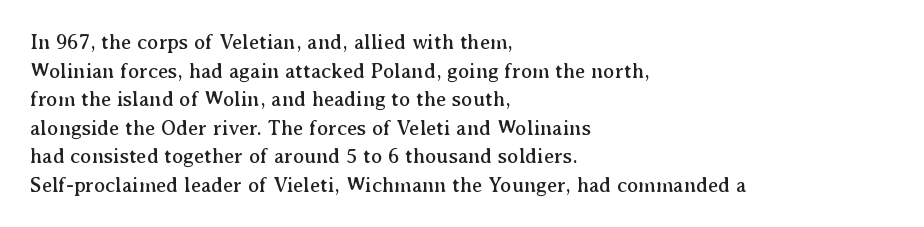
The rendering keeps characters at their native spacing. Does the lettering tilt? It doesn't — this is upright. Descender tails drop into unmarked territory. The lines sit at an ordinary, default distance from one another. One-word summary of the alignment: left.
